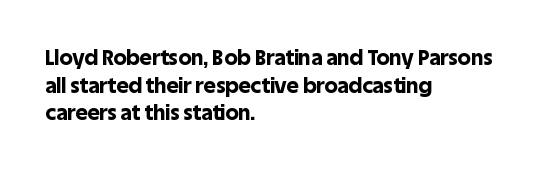
Normally led — the rows are evenly, conventionally spaced. Caption: standard tracking, unaltered. Check the space under the baseline: it is left empty. This sample is left-justified, so line endings fall wherever the words run out. These lines were composed using upright roman letters.
